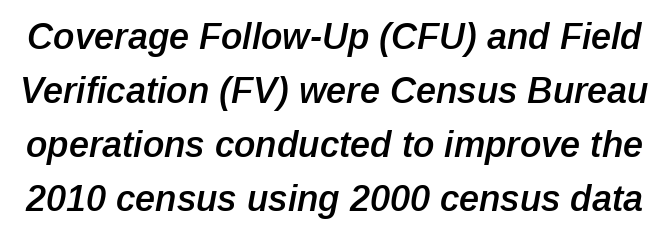
Q: Is the text bold? A: Semi-bold.
Q: Is the text italic (slanted)? A: Yes, it leans right by about 12 degrees.
Q: Is the text underlined? A: No.
Q: Is the spacing between letters normal or unusually wide? A: Normal.
Q: Is the spacing between lines tight, normal or loose? A: Normal.
Q: Width (condensed, normal, or wide)? A: Normal.
Q: Stroke contrast? A: Low.
Q: x-height? A: Medium.
Q: Monospaced? A: No.
